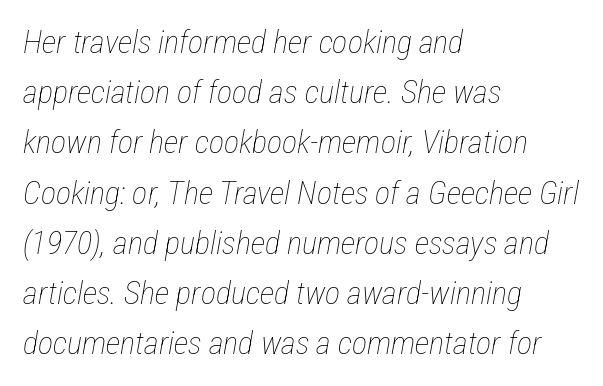
Q: Is the text bold? A: No.
Q: Is the text italic (slanted)? A: Yes, it leans right by about 12 degrees.
Q: Is the text underlined? A: No.
Q: How is the paragraph aligned? A: Left-aligned.
Q: Is the spacing between letters normal or unusually wide? A: Normal.
Q: Is the spacing between lines tight, normal or loose? A: Normal.
Q: Width (condensed, normal, or wide)? A: Condensed.
Q: Stroke contrast? A: Low.
Q: x-height? A: Medium.
Q: Monospaced? A: No.
